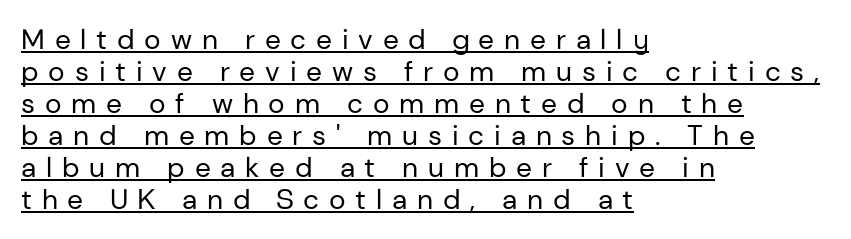
Q: Is the text bold? A: No.
Q: Is the text italic (slanted)? A: No, it is upright.
Q: Is the typeface a serif or a sans-serif typeface? A: Sans-serif.
Q: Is the text underlined? A: Yes.
Q: How is the paragraph aligned? A: Left-aligned.
Q: Is the spacing between letters normal or unusually wide? A: Unusually wide.
Q: Is the spacing between lines tight, normal or loose? A: Tight.
Q: Width (condensed, normal, or wide)? A: Normal.
Q: Stroke contrast? A: Low.
Q: x-height? A: Medium.
Q: Monospaced? A: No.
